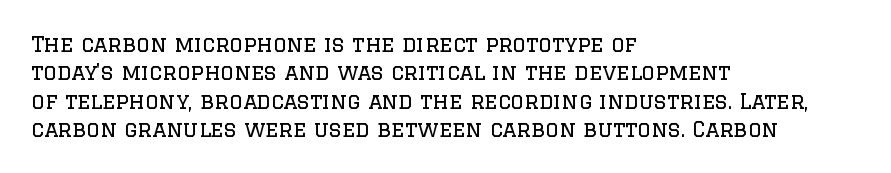
Q: Is the text bold? A: No.
Q: Is the text italic (slanted)? A: No, it is upright.
Q: Is the text underlined? A: No.
Q: How is the paragraph aligned? A: Left-aligned.
Q: Is the spacing between letters normal or unusually wide? A: Normal.
Q: Is the spacing between lines tight, normal or loose? A: Normal.
